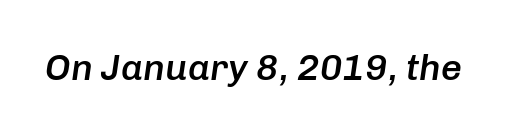
The image shows 37 px semibold type, italic (leaning right); set normal letter spacing, not underlined; low stroke contrast and a medium x-height.
